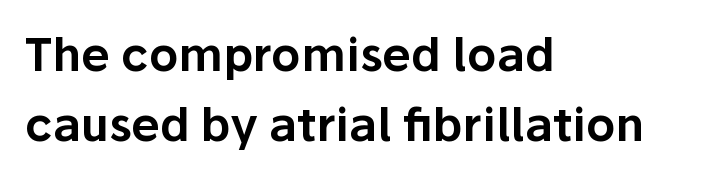
Students, observe: this is what conventionally led text looks like. Proportional: the letters do not fall into vertical columns. Plain, unruled lines of type. A classic flush-left, rag-right setting is used for this passage. The face used here is a sans, in the tradition of grotesques and geometrics.
